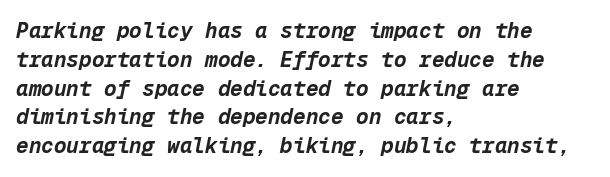
Q: Is the text bold? A: Yes.
Q: Is the text italic (slanted)? A: Yes, it leans right by about 12 degrees.
Q: Is the text underlined? A: No.
Q: How is the paragraph aligned? A: Left-aligned.
Q: Is the spacing between letters normal or unusually wide? A: Normal.
Q: Is the spacing between lines tight, normal or loose? A: Normal.
